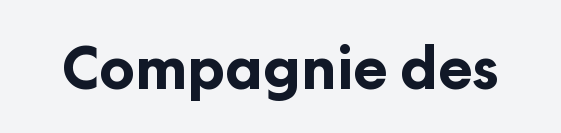
{"serif": "no", "italic": "no", "bold": "yes", "weight": "bold", "width": "normal", "stroke_contrast": "low", "x_height": "medium", "monospaced": "no", "underline": "no", "letter_spacing": "normal", "letter_spacing_em": 0.0, "glyph_px": 58}
